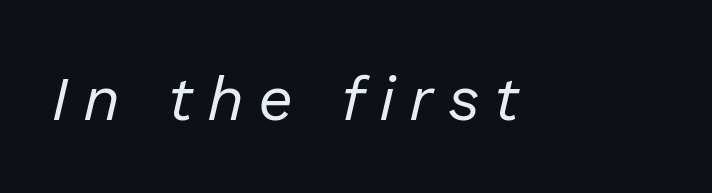
The image shows 62 px regular-weight type, italic (leaning right); set unusually wide letter spacing (+0.23 em), not underlined; low stroke contrast and a medium x-height.
